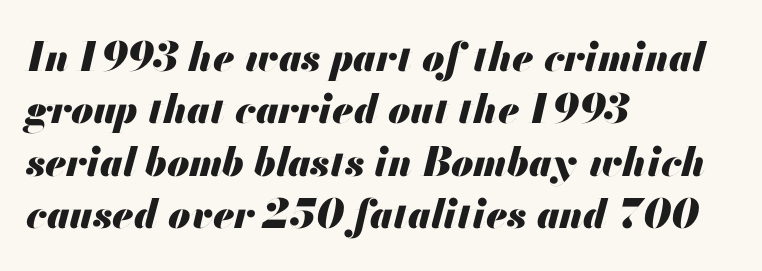
{"italic": "yes", "lean": "right", "slant_degrees": 13, "bold": "yes", "weight": "heavy", "width": "normal", "stroke_contrast": "medium", "x_height": "small", "monospaced": "no", "underline": "no", "align": "left", "line_spacing": "normal", "line_spacing_ratio": 1.31, "letter_spacing": "normal", "letter_spacing_em": 0.0, "glyph_px": 40}
